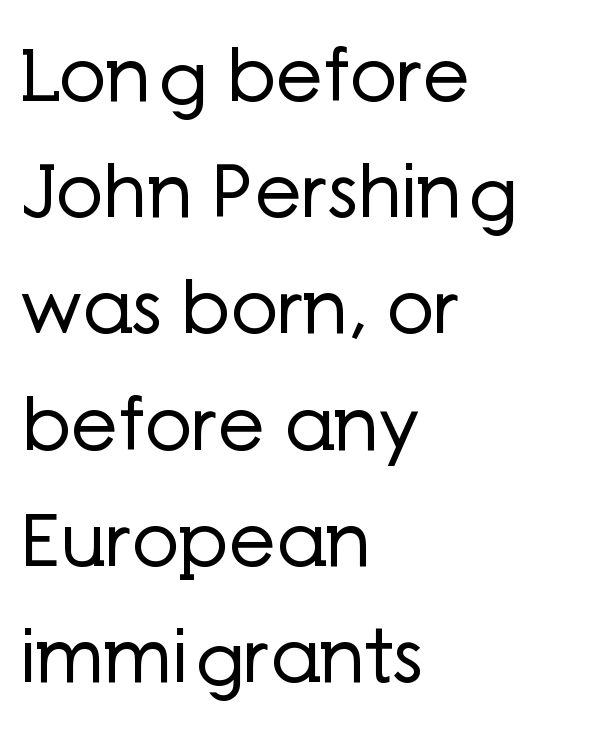
Is the stroke heavy? The answer is a plain regular-or-lighter. These lines are composed in type without serifs. The lines in this sample share a left origin and differ only in where they stop. Plain, unruled lines of type.
